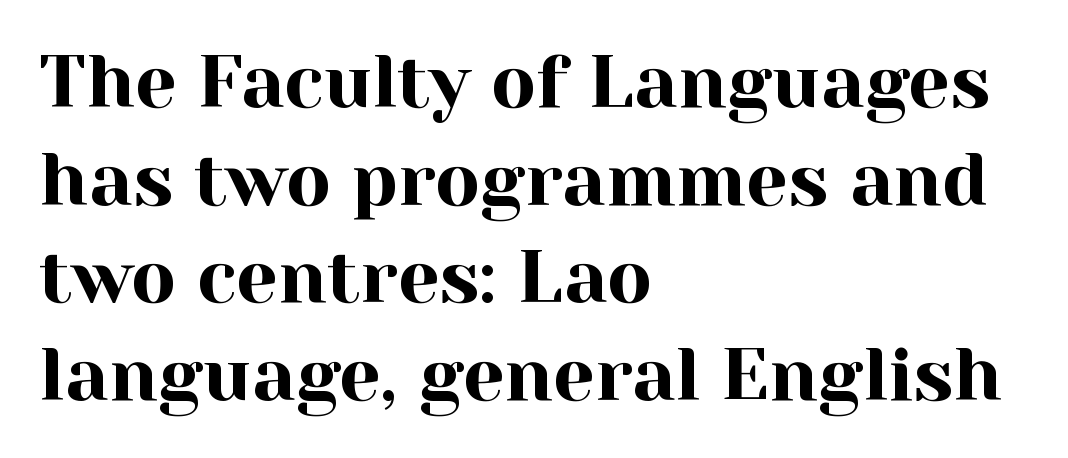
{"serif": "yes", "italic": "no", "width": "normal", "x_height": "medium", "monospaced": "no", "underline": "no", "align": "left", "line_spacing": "normal", "line_spacing_ratio": 1.32, "letter_spacing": "normal", "letter_spacing_em": 0.0, "glyph_px": 74}
